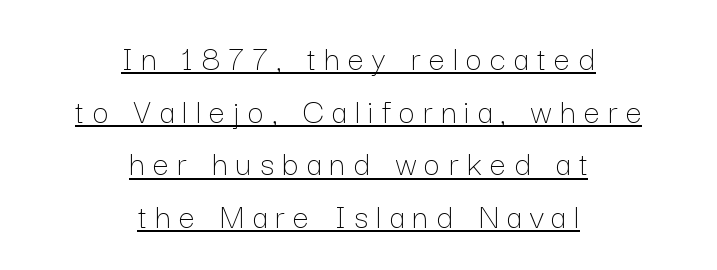
{"italic": "no", "bold": "no", "weight": "thin", "width": "normal", "stroke_contrast": "low", "x_height": "medium", "monospaced": "no", "underline": "yes", "align": "center", "line_spacing": "normal", "line_spacing_ratio": 1.46, "letter_spacing": "wide", "letter_spacing_em": 0.23, "glyph_px": 36}
